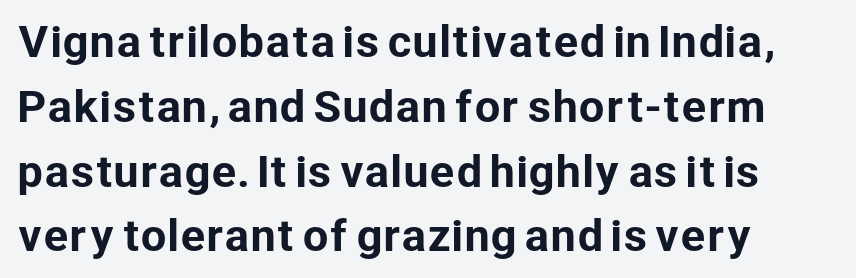
{"serif": "no", "italic": "no", "width": "normal", "stroke_contrast": "low", "x_height": "medium", "monospaced": "no", "underline": "no", "align": "left", "line_spacing": "normal", "line_spacing_ratio": 1.58, "letter_spacing": "normal", "letter_spacing_em": 0.0, "glyph_px": 41}
